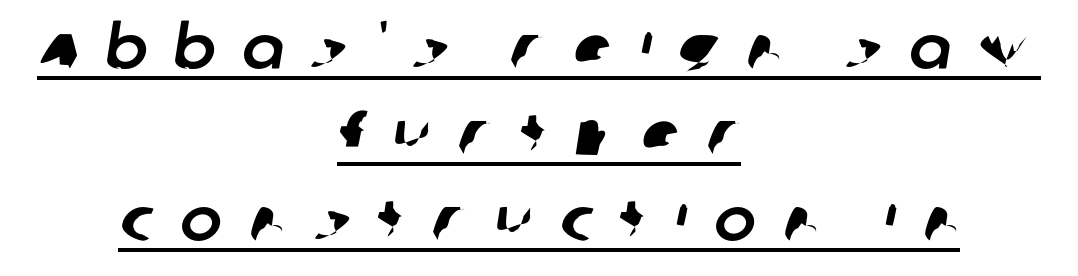
Nothing sits at the stroke ends, so this counts as sans-serif. This sample carries an underscore along the baseline area. The typesetter chose a symmetrical, centered arrangement here. Vertical spacing — default. Note the varied advance widths — an 'i' is clearly narrower than an 'm'. Each word looks stretched out because of the extra space between its letters.
